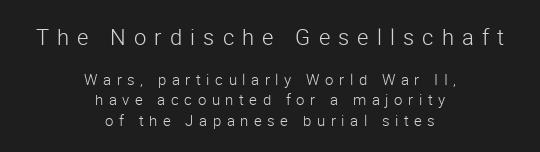
Compared with a typical body face, this is equally light or lighter still. Caption: expanded tracking, letters set apart. This rendering features lettering with no underline. No italicization has been applied; the sample stays upright.
